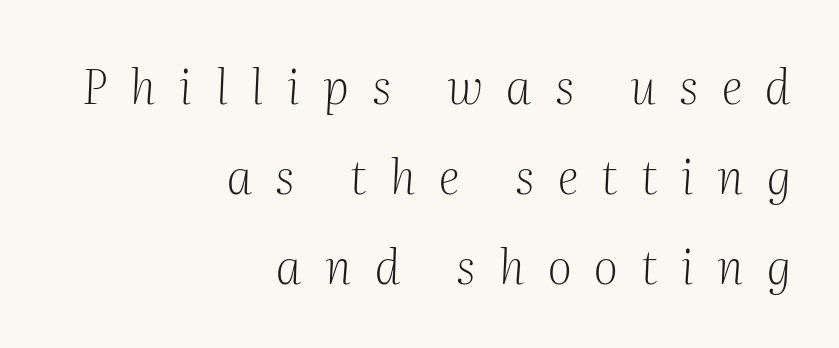
Q: Is the text bold? A: No.
Q: Is the text italic (slanted)? A: Yes, it leans right by about 2 degrees.
Q: Is the typeface a serif or a sans-serif typeface? A: Serif.
Q: Is the text underlined? A: No.
Q: How is the paragraph aligned? A: Right-aligned.
Q: Is the spacing between letters normal or unusually wide? A: Unusually wide.
Q: Is the spacing between lines tight, normal or loose? A: Loose.
Q: Width (condensed, normal, or wide)? A: Normal.
Q: Stroke contrast? A: Medium.
Q: x-height? A: Medium.
Q: Monospaced? A: No.
